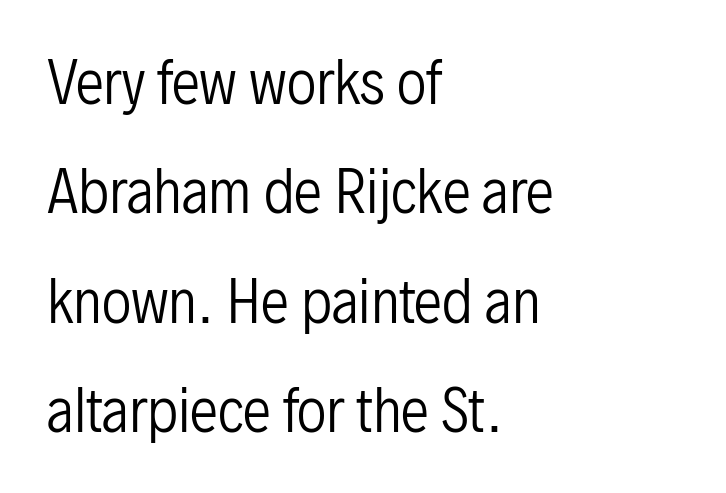
Any mark beneath the type? The region is blank. Tracking here is standard; glyphs follow each other at the usual distance. A light-to-regular cut is what we see here. These lines stand farther apart than default settings would place them. Designer's note — italics off, roman on.
